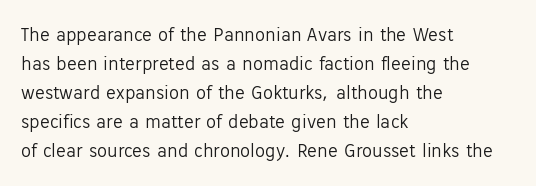
Beneath every word, the page is bare. Stems here are at most as thick as an everyday book face. When letters stand straight like this, we call the style roman or upright. This rendering leaves character spacing at its baseline value. The rendering uses a moderate line-height, typical for paragraphs.
